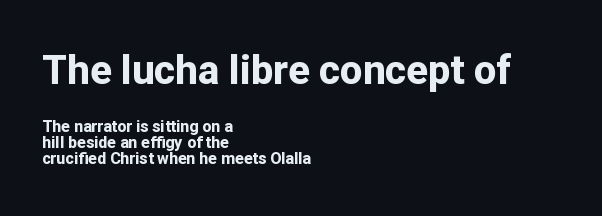
Q: Is the text bold? A: Yes.
Q: Is the text italic (slanted)? A: No, it is upright.
Q: Is the typeface a serif or a sans-serif typeface? A: Sans-serif.
Q: Is the text underlined? A: No.
Q: How is the paragraph aligned? A: Left-aligned.
Q: Is the spacing between letters normal or unusually wide? A: Normal.
Q: Is the spacing between lines tight, normal or loose? A: Tight.
Q: Which block of text is set in a larger size, the first (top) or the second (bottom)? A: The first (top) one.
Q: Width (condensed, normal, or wide)? A: Normal.
Q: Stroke contrast? A: Low.
Q: x-height? A: Medium.
Q: Monospaced? A: No.
